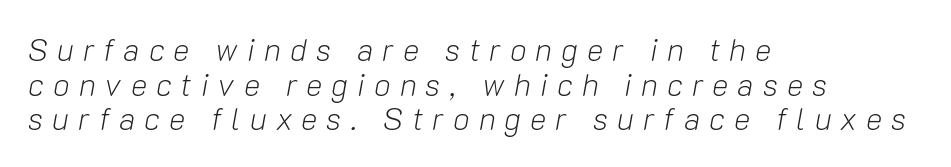
{"italic": "yes", "lean": "right", "slant_degrees": 10, "bold": "no", "weight": "light", "width": "normal", "stroke_contrast": "low", "x_height": "medium", "monospaced": "no", "underline": "no", "align": "left", "line_spacing": "tight", "line_spacing_ratio": 1.12, "letter_spacing": "wide", "letter_spacing_em": 0.29, "glyph_px": 31}
